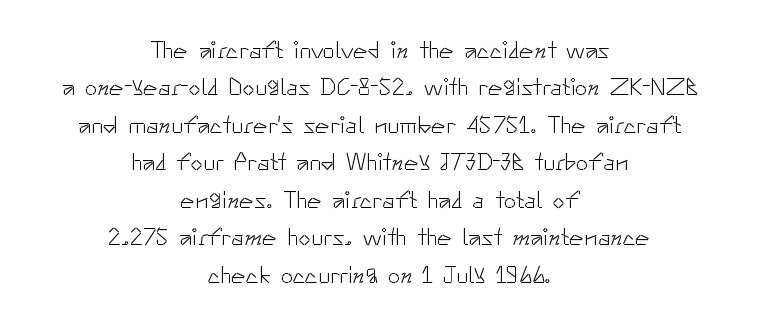
The image shows 25 px text type, upright; set centered, normal line spacing (1.5x), normal letter spacing, not underlined.
